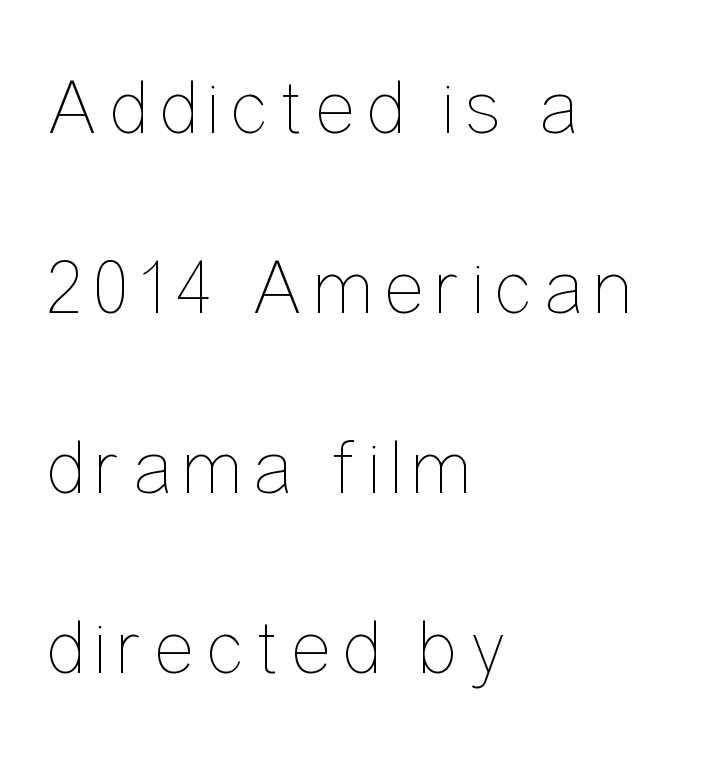
This sample uses an upright cut, with every glyph sitting square on the baseline. Vertical stems look standard width or narrower in stroke. Think of a printed novel: that variable character pitch is what you see here. Layout note: lines flush left. Nobody drew a line under any word here. The space between consecutive lines is lavish.
